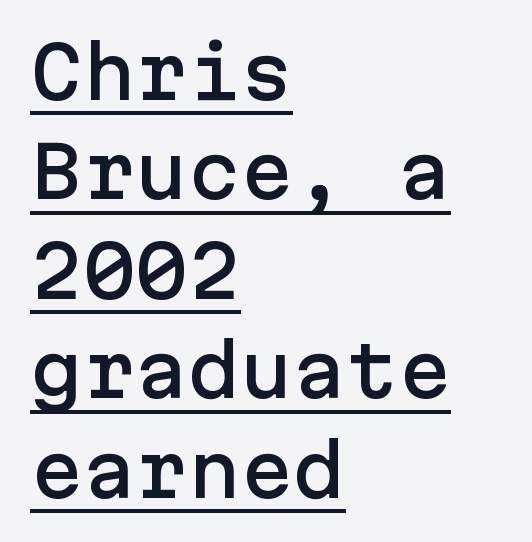
The image shows 70 px sans-serif type, upright; set left-aligned, normal line spacing (1.42x), normal letter spacing, underlined; low stroke contrast and a medium x-height.
